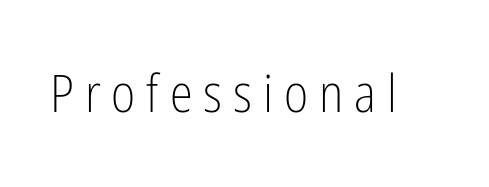
The image shows 52 px light, condensed sans-serif type, upright; set unusually wide letter spacing (+0.21 em), not underlined; low stroke contrast and a medium x-height.
